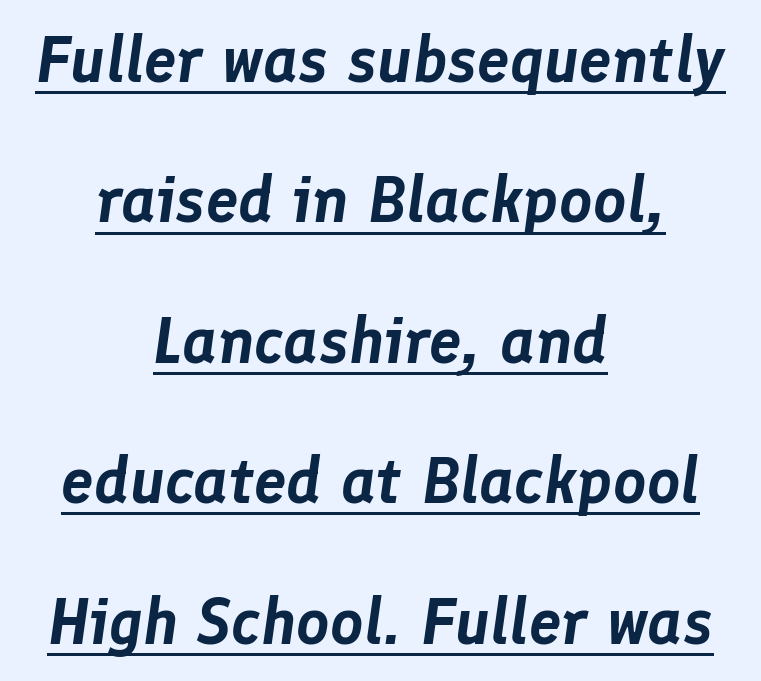
Designer's note — italics engaged. How are the letters spaced? Ordinarily, with no added tracking. Typeset on center — no edge is straight. This is underlined copy, the kind a proofreader might mark for attention. Varying glyph widths throughout — classic text-font behaviour. You could fit nearly another row in the gap between these rows.
